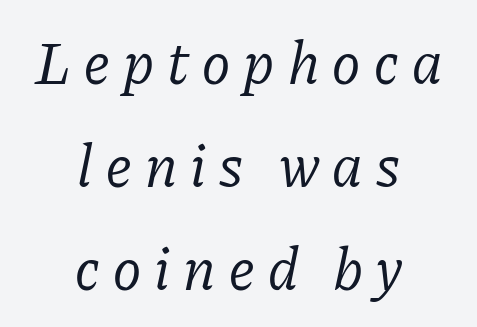
Q: Is the text bold? A: No.
Q: Is the text italic (slanted)? A: Yes, it leans right by about 11 degrees.
Q: Is the typeface a serif or a sans-serif typeface? A: Serif.
Q: Is the text underlined? A: No.
Q: How is the paragraph aligned? A: Centered.
Q: Is the spacing between letters normal or unusually wide? A: Unusually wide.
Q: Width (condensed, normal, or wide)? A: Normal.
Q: Stroke contrast? A: Low.
Q: x-height? A: Medium.
Q: Monospaced? A: No.
